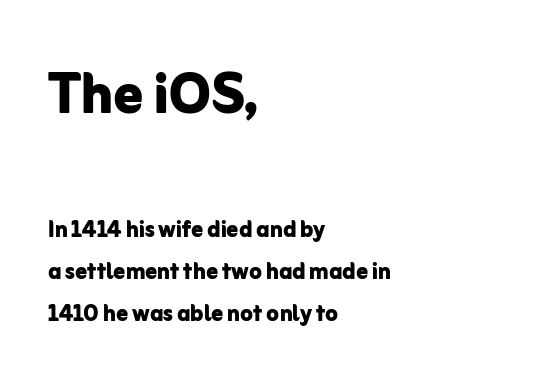
Q: Is the text bold? A: Yes.
Q: Is the text italic (slanted)? A: No, it is upright.
Q: Is the typeface a serif or a sans-serif typeface? A: Sans-serif.
Q: Is the text underlined? A: No.
Q: How is the paragraph aligned? A: Left-aligned.
Q: Is the spacing between letters normal or unusually wide? A: Normal.
Q: Is the spacing between lines tight, normal or loose? A: Normal.
Q: Which block of text is set in a larger size, the first (top) or the second (bottom)? A: The first (top) one.
Q: Width (condensed, normal, or wide)? A: Normal.
Q: Stroke contrast? A: Low.
Q: x-height? A: Medium.
Q: Monospaced? A: No.
